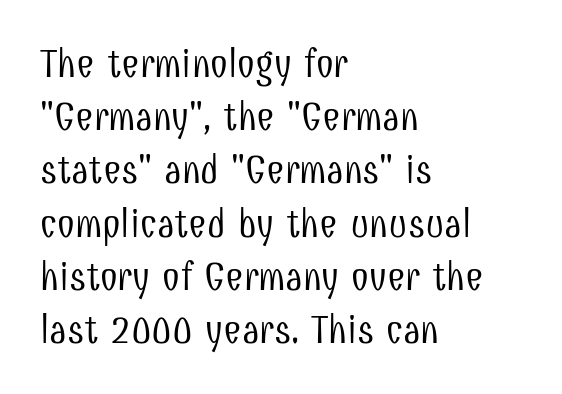
The image shows 40 px light, condensed sans-serif type, upright; set left-aligned, normal line spacing (1.33x), normal letter spacing, not underlined; low stroke contrast and a medium x-height.
